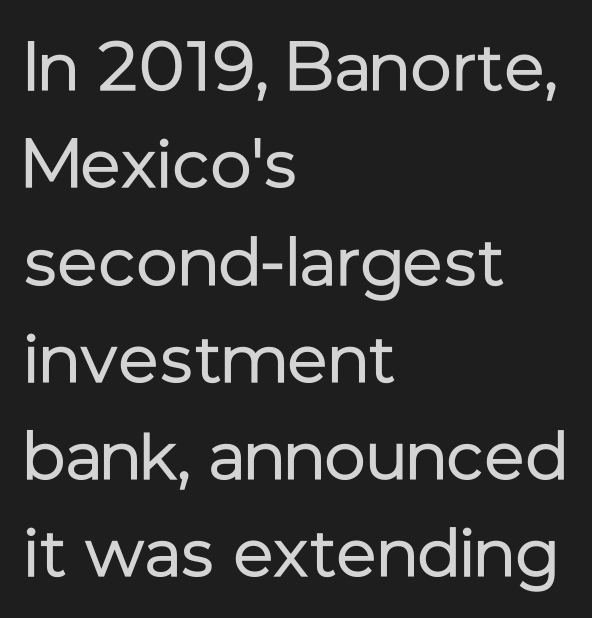
Unmarked baselines from the first word to the last. Typographically, this falls in the sans-serif category. Spacing verdict: proportional, widths tailored to each character. These lines keep a tight, regular rhythm from letter to letter. The type sits square on the baseline with zero lean. Evenly set lines give the paragraph a standard silhouette.
